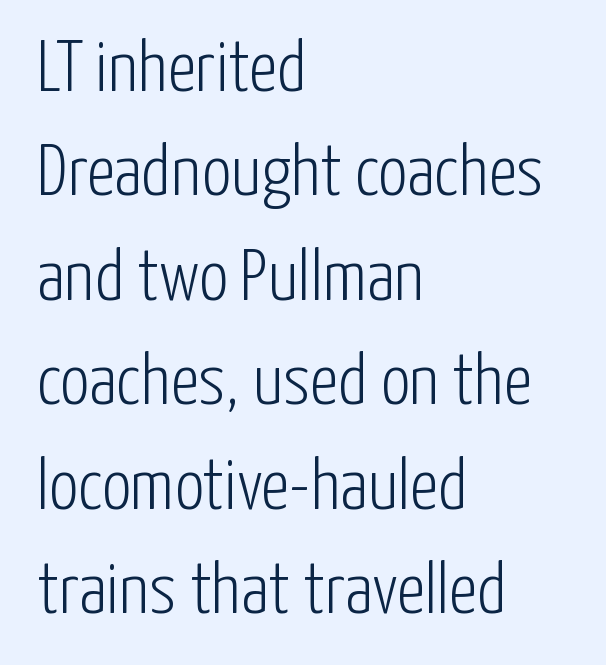
{"serif": "no", "italic": "no", "bold": "no", "weight": "light", "width": "condensed", "stroke_contrast": "low", "x_height": "medium", "monospaced": "no", "underline": "no", "align": "left", "line_spacing": "normal", "line_spacing_ratio": 1.43, "letter_spacing": "normal", "letter_spacing_em": 0.0, "glyph_px": 73}
